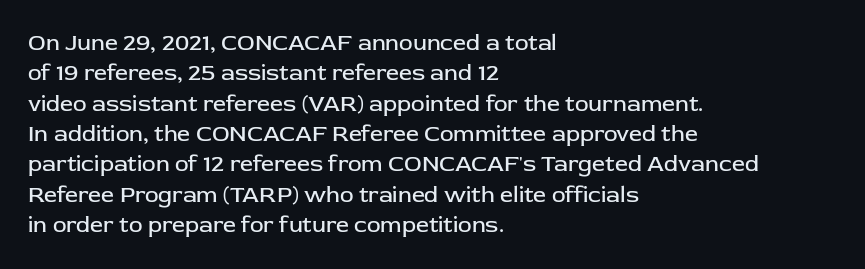
Q: Is the text bold? A: No.
Q: Is the text italic (slanted)? A: No, it is upright.
Q: Is the text underlined? A: No.
Q: How is the paragraph aligned? A: Left-aligned.
Q: Is the spacing between letters normal or unusually wide? A: Normal.
Q: Is the spacing between lines tight, normal or loose? A: Normal.
